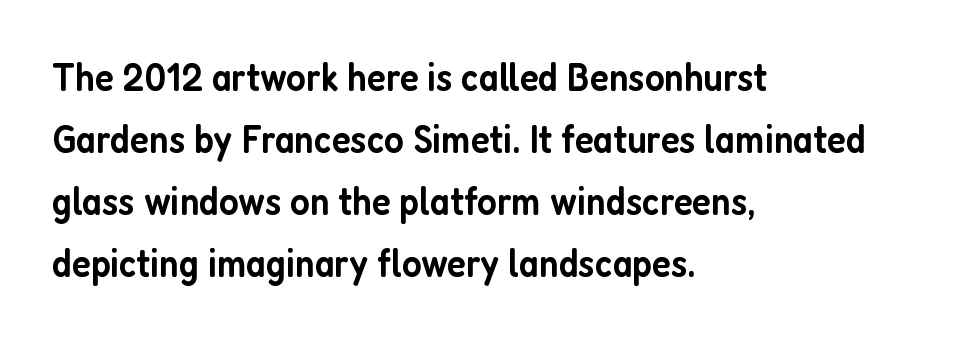
Q: Is the text bold? A: Semi-bold.
Q: Is the text italic (slanted)? A: No, it is upright.
Q: Is the typeface a serif or a sans-serif typeface? A: Sans-serif.
Q: Is the text underlined? A: No.
Q: How is the paragraph aligned? A: Left-aligned.
Q: Is the spacing between letters normal or unusually wide? A: Normal.
Q: Is the spacing between lines tight, normal or loose? A: Normal.
Q: Width (condensed, normal, or wide)? A: Condensed.
Q: Stroke contrast? A: Low.
Q: x-height? A: Medium.
Q: Monospaced? A: No.
